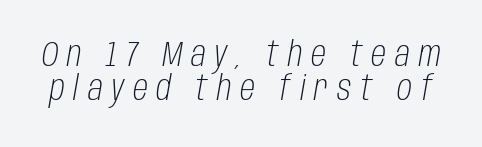
{"italic": "yes", "lean": "right", "slant_degrees": 10, "bold": "no", "weight": "light", "width": "condensed", "stroke_contrast": "low", "x_height": "large", "monospaced": "no", "underline": "no", "line_spacing": "tight", "line_spacing_ratio": 1.0, "letter_spacing": "wide", "letter_spacing_em": 0.26, "glyph_px": 34}
